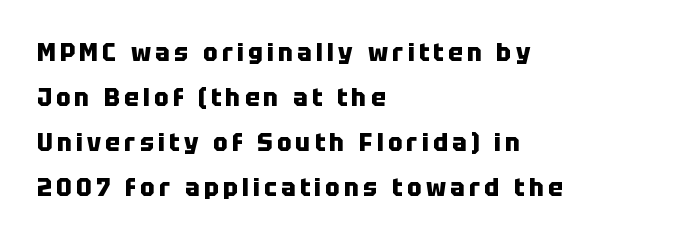
Q: Is the text bold? A: Yes.
Q: Is the text italic (slanted)? A: No, it is upright.
Q: Is the text underlined? A: No.
Q: How is the paragraph aligned? A: Left-aligned.
